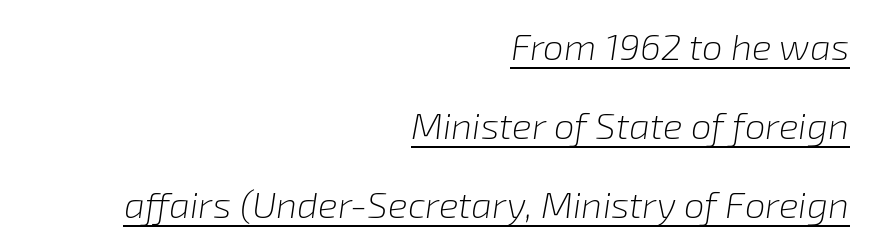
Looks like regular typesetting: each glyph gets only the width it needs. On a weight scale, this lands at 450 or below. Interline gaps are noticeably wide in this sample. The paragraph has a hard right edge and a soft left edge.
